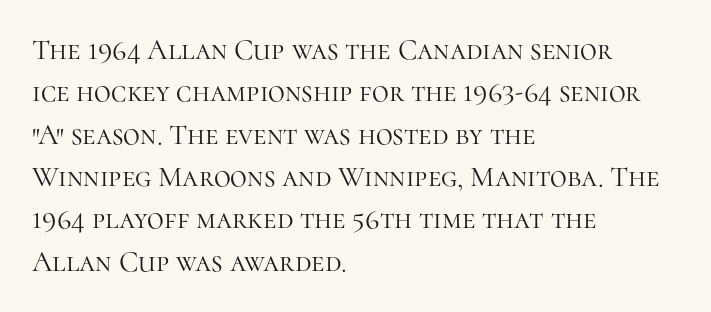
The image shows 29 px light serif type, upright; set left-aligned, normal line spacing (1.46x), normal letter spacing, not underlined; high stroke contrast and a medium x-height.
